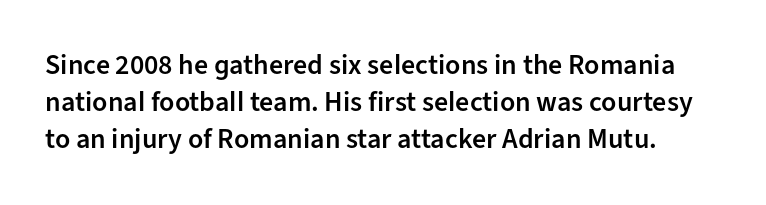
The image shows 28 px semibold sans-serif type, upright; set normal line spacing (1.32x), normal letter spacing, not underlined; low stroke contrast and a medium x-height.
